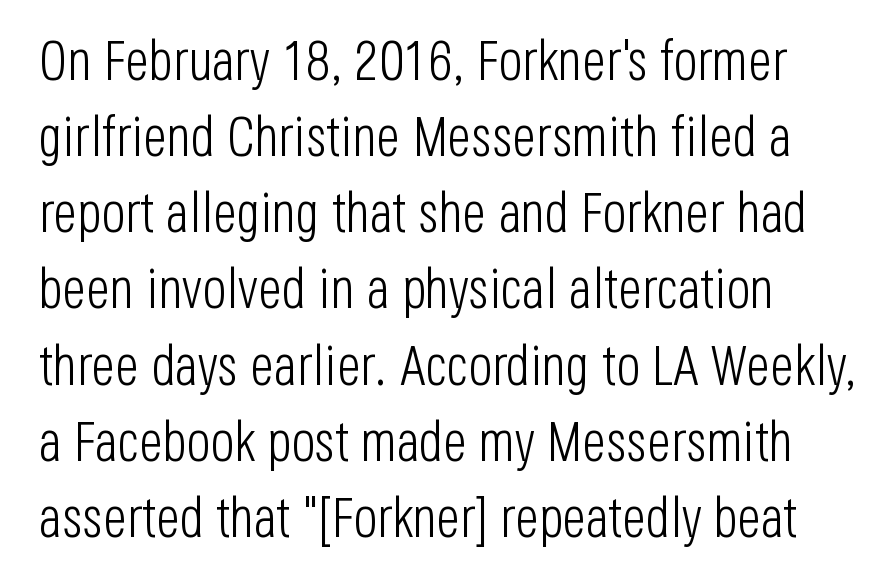
On a weight scale, this lands at 450 or below. Grotesque or geometric, the face here clearly has no serifs. This rendering leaves character spacing at its baseline value. No word sits above an underline.
